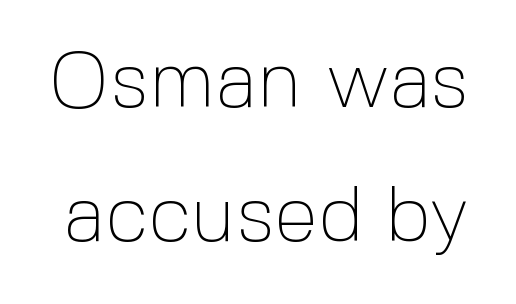
Q: Is the text bold? A: No.
Q: Is the text italic (slanted)? A: No, it is upright.
Q: Is the typeface a serif or a sans-serif typeface? A: Sans-serif.
Q: Is the text underlined? A: No.
Q: Is the spacing between letters normal or unusually wide? A: Normal.
Q: Is the spacing between lines tight, normal or loose? A: Normal.
Q: Width (condensed, normal, or wide)? A: Normal.
Q: x-height? A: Medium.
Q: Monospaced? A: No.
